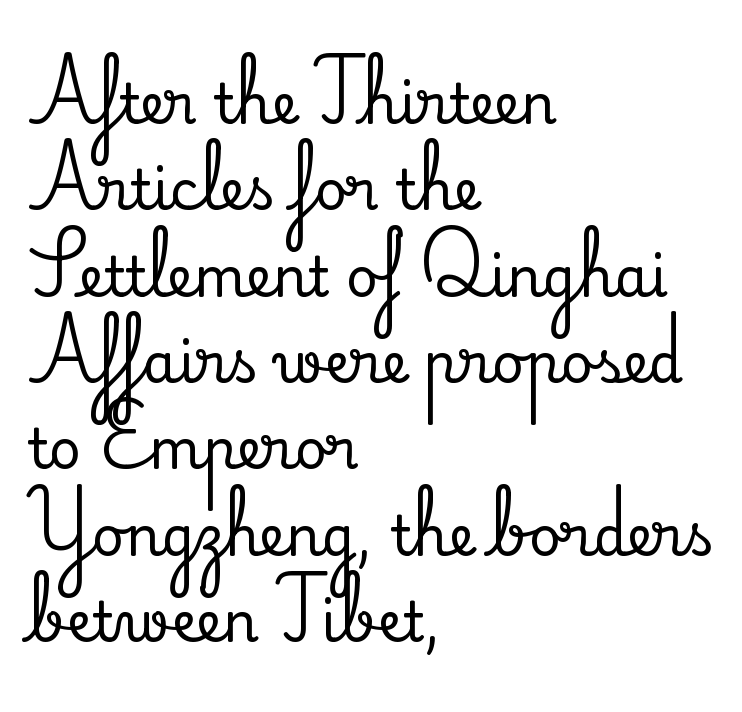
{"serif": "yes", "italic": "no", "width": "normal", "stroke_contrast": "medium", "x_height": "small", "monospaced": "no", "underline": "no", "align": "left", "line_spacing": "normal", "line_spacing_ratio": 1.57, "letter_spacing": "normal", "letter_spacing_em": 0.0, "glyph_px": 55}
